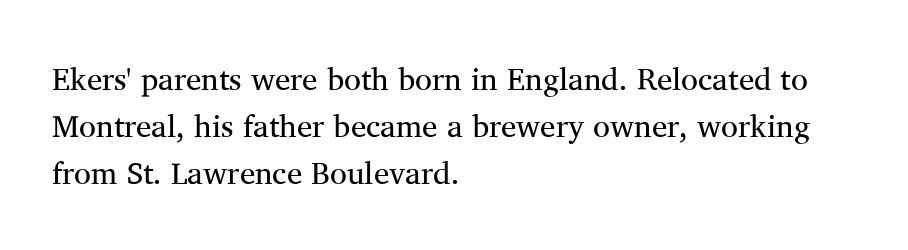
{"serif": "yes", "italic": "no", "bold": "no", "weight": "regular", "width": "normal", "stroke_contrast": "medium", "x_height": "medium", "monospaced": "no", "underline": "no", "align": "left", "line_spacing": "normal", "line_spacing_ratio": 1.51, "letter_spacing": "normal", "letter_spacing_em": 0.0, "glyph_px": 31}
